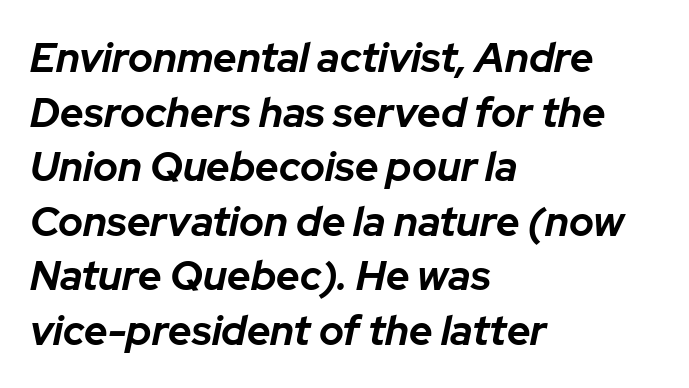
{"italic": "yes", "lean": "right", "slant_degrees": 12, "bold": "yes", "weight": "bold", "width": "normal", "stroke_contrast": "low", "x_height": "medium", "monospaced": "no", "underline": "no", "align": "left", "line_spacing": "normal", "line_spacing_ratio": 1.33, "letter_spacing": "normal", "letter_spacing_em": 0.0, "glyph_px": 41}
